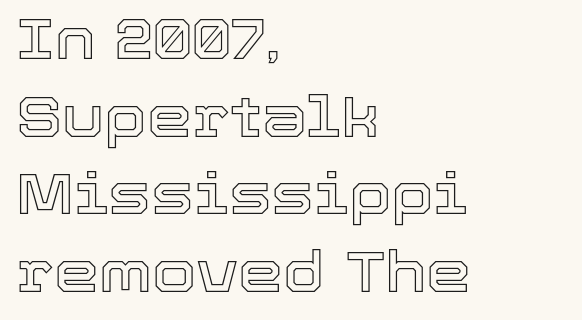
Q: Is the text italic (slanted)? A: No, it is upright.
Q: Is the text underlined? A: No.
Q: How is the paragraph aligned? A: Left-aligned.
Q: Is the spacing between letters normal or unusually wide? A: Normal.
Q: Is the spacing between lines tight, normal or loose? A: Normal.
Q: Width (condensed, normal, or wide)? A: Normal.
Q: x-height? A: Medium.
Q: Monospaced? A: No.
